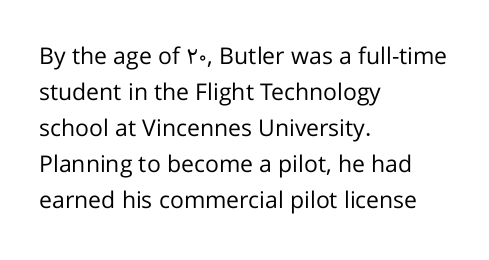
Q: Is the text bold? A: No.
Q: Is the text italic (slanted)? A: No, it is upright.
Q: Is the text underlined? A: No.
Q: How is the paragraph aligned? A: Left-aligned.
Q: Is the spacing between letters normal or unusually wide? A: Normal.
Q: Is the spacing between lines tight, normal or loose? A: Normal.
